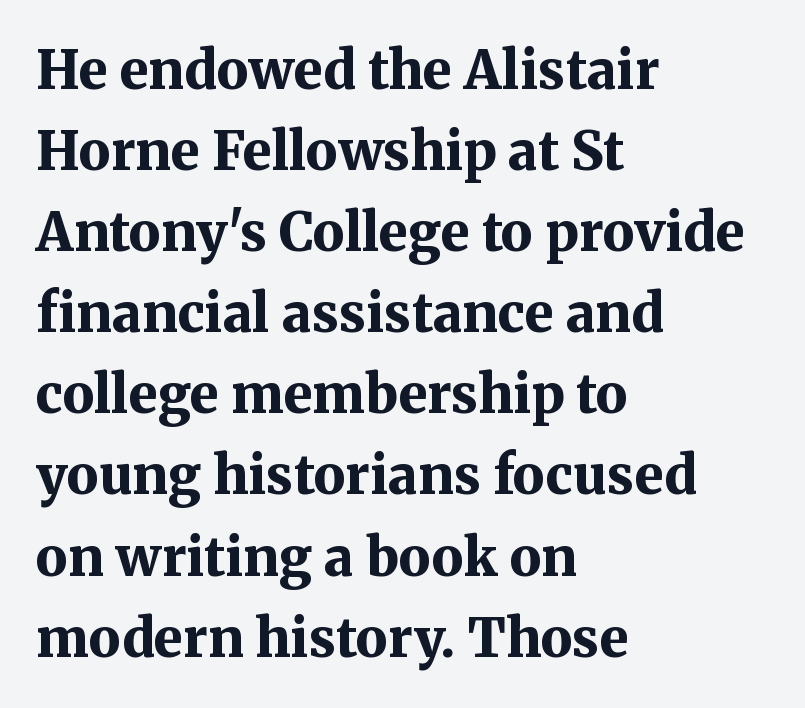
Q: Is the text bold? A: Yes.
Q: Is the text italic (slanted)? A: No, it is upright.
Q: Is the typeface a serif or a sans-serif typeface? A: Serif.
Q: Is the text underlined? A: No.
Q: How is the paragraph aligned? A: Left-aligned.
Q: Is the spacing between letters normal or unusually wide? A: Normal.
Q: Is the spacing between lines tight, normal or loose? A: Normal.
Q: Width (condensed, normal, or wide)? A: Normal.
Q: Stroke contrast? A: Medium.
Q: x-height? A: Medium.
Q: Monospaced? A: No.
